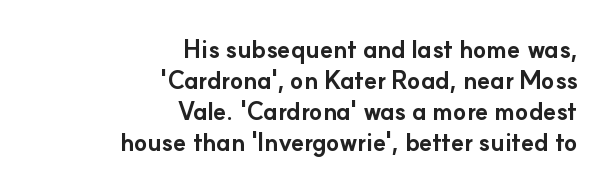
{"italic": "no", "bold": "yes", "underline": "no", "align": "right", "line_spacing": "normal", "line_spacing_ratio": 1.29, "letter_spacing": "normal", "letter_spacing_em": 0.0, "glyph_px": 24}
